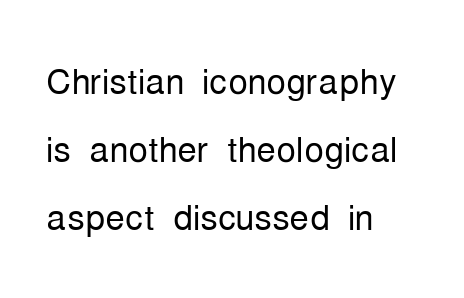
Nope, not italic — everything's standing straight. The tracking reads as untouched default to a designer's eye. Note: no serifs on the glyphs. Normally led — the rows are evenly, conventionally spaced.
